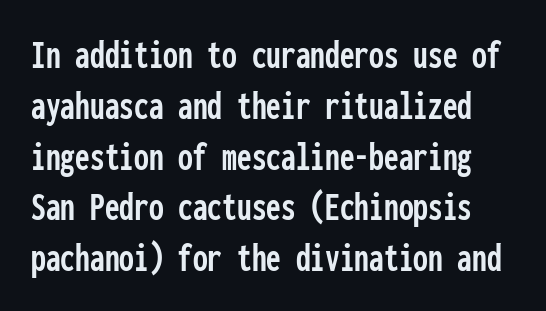
The letters sit at their default tracking, neither squeezed nor spread. I'd call this a sans setting — the letters go barefoot. Every character here occupies the same horizontal width, giving the sample a typewriter-like rhythm. Quick note: not italic, upright. The specimen omits any rule beneath the text block's lines.
